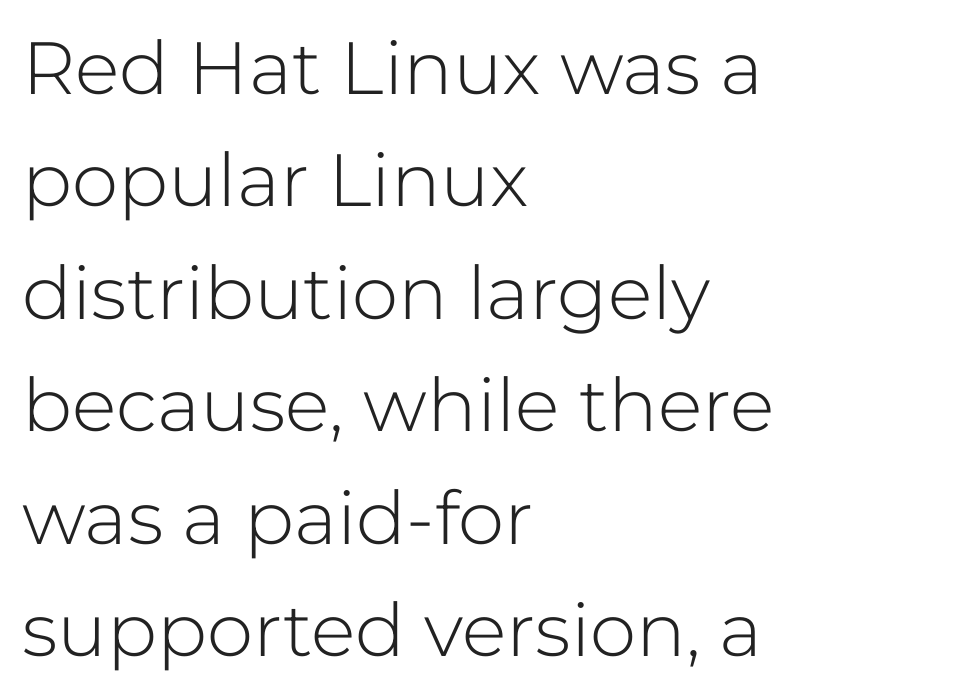
Every stem runs plumb, perpendicular to the baseline. Nothing unusual about the tracking: characters are spaced as the font intends. Weight: regular or lighter. Notice how descenders clear the ascenders below comfortably — that's standard leading.
